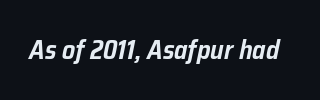
Nothing unusual about the tracking: characters are spaced as the font intends. The area under the type is left untouched. The glyphs look as if they've been sheared to an angle.
